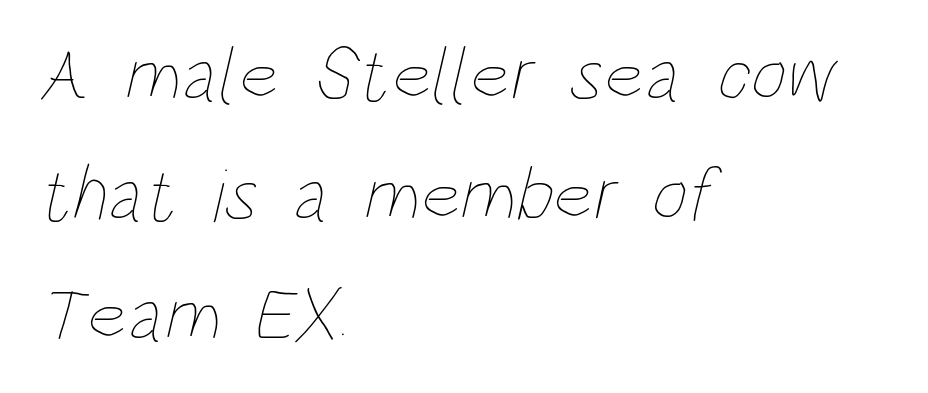
The image shows 77 px thin, condensed type; set left-aligned, normal line spacing (1.56x), normal letter spacing, not underlined; low stroke contrast and a large x-height.
